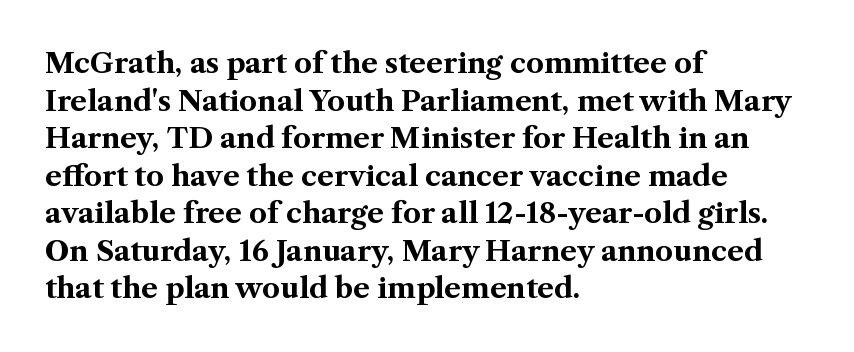
The image shows 28 px bold serif type, upright; set left-aligned, normal line spacing (1.34x), normal letter spacing, not underlined; medium stroke contrast and a medium x-height.
